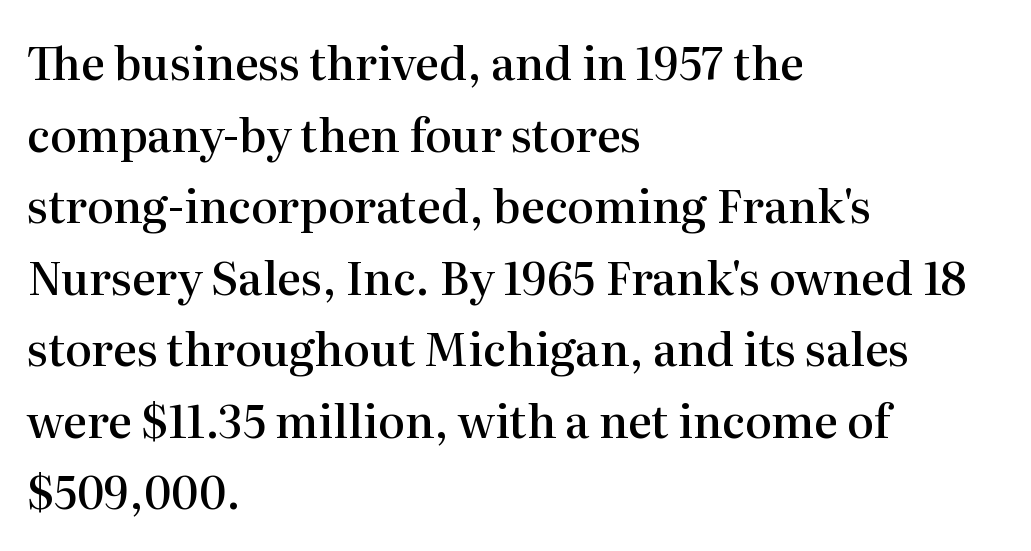
The image shows 45 px semibold serif type, upright; set left-aligned, normal line spacing (1.59x), normal letter spacing, not underlined; high stroke contrast and a medium x-height.
